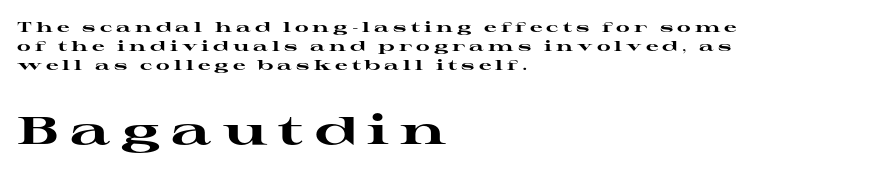
{"serif": "yes", "italic": "no", "bold": "yes", "weight": "heavy", "width": "wide", "stroke_contrast": "high", "x_height": "medium", "monospaced": "no", "underline": "no", "align": "left", "line_spacing": "normal", "line_spacing_ratio": 1.37, "letter_spacing": "wide", "letter_spacing_em": 0.29, "larger_block": "second", "size_ratio": 2.71, "glyph_px": 38}
